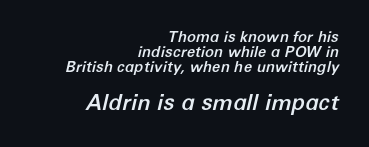
Q: Is the text italic (slanted)? A: Yes, it leans right by about 12 degrees.
Q: Is the text underlined? A: No.
Q: How is the paragraph aligned? A: Right-aligned.
Q: Is the spacing between letters normal or unusually wide? A: Normal.
Q: Is the spacing between lines tight, normal or loose? A: Tight.
Q: Which block of text is set in a larger size, the first (top) or the second (bottom)? A: The second (bottom) one.
